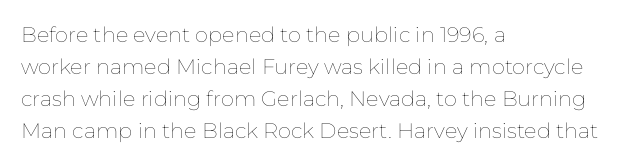
Is the block centered? No — it sits flush against the left margin. Honestly, the row spacing looks completely unremarkable. Check under the words: just untouched page. Ascenders rise straight up at ninety degrees. Nobody touched the tracking dial on this one.
